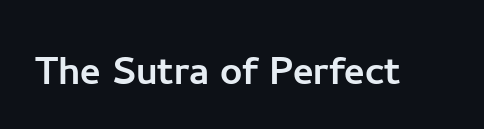
{"serif": "no", "italic": "no", "width": "normal", "stroke_contrast": "low", "x_height": "medium", "monospaced": "no", "underline": "no", "letter_spacing": "normal", "letter_spacing_em": 0.0, "glyph_px": 49}
